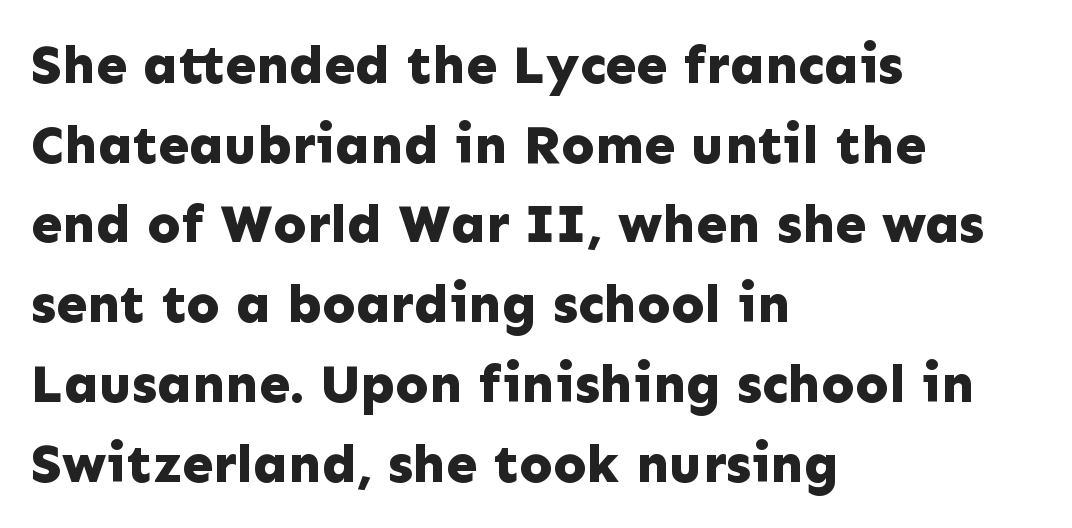
{"serif": "no", "italic": "no", "bold": "yes", "weight": "bold", "width": "normal", "stroke_contrast": "low", "x_height": "medium", "monospaced": "no", "underline": "no", "align": "left", "line_spacing": "normal", "line_spacing_ratio": 1.45, "letter_spacing": "normal", "letter_spacing_em": 0.0, "glyph_px": 55}
